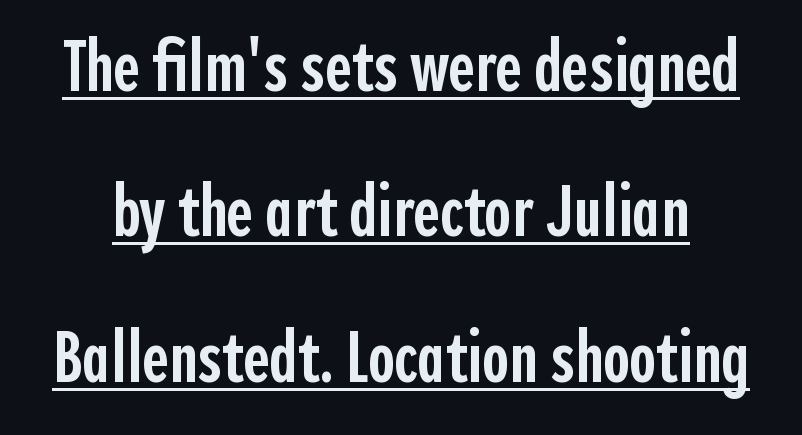
These lines are composed in type without serifs. A typographer would call this underscored text. Is the letter spacing exaggerated? No — it looks like the ordinary default. The axis of the letterforms is exactly vertical. Is there much room between lines? Yes — plenty of vertical air separates them. These lines are rendered in a variable-pitch font.
